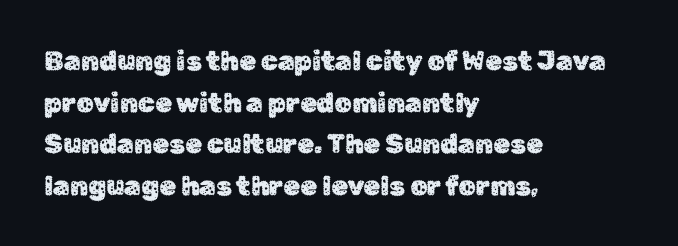
A typesetter would call this zero additional tracking. Line beginnings align vertically; line endings do not. The leading is moderate, giving the passage an even texture. No italicization has been applied; the sample stays upright. This rendering features lettering with no underline.
